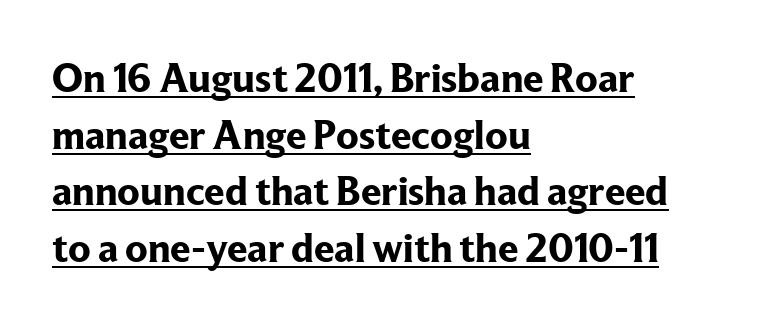
{"serif": "yes", "italic": "no", "bold": "yes", "weight": "bold", "width": "normal", "stroke_contrast": "low", "x_height": "medium", "monospaced": "no", "underline": "yes", "align": "left", "line_spacing": "normal", "line_spacing_ratio": 1.38, "letter_spacing": "normal", "letter_spacing_em": 0.0, "glyph_px": 41}
